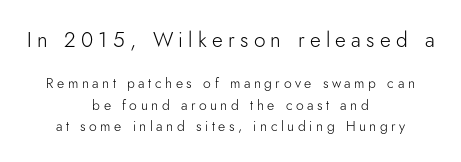
{"italic": "no", "bold": "no", "underline": "no", "align": "center", "line_spacing": "normal", "line_spacing_ratio": 1.54, "letter_spacing": "wide", "letter_spacing_em": 0.25, "larger_block": "first", "size_ratio": 1.5, "glyph_px": 21}
